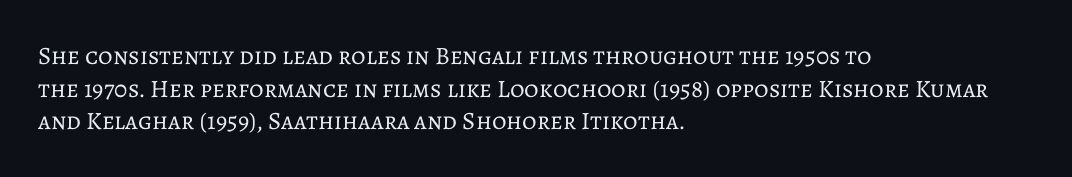
{"italic": "no", "bold": "no", "underline": "no", "align": "left", "line_spacing": "normal", "line_spacing_ratio": 1.31, "letter_spacing": "normal", "letter_spacing_em": 0.0, "glyph_px": 25}
